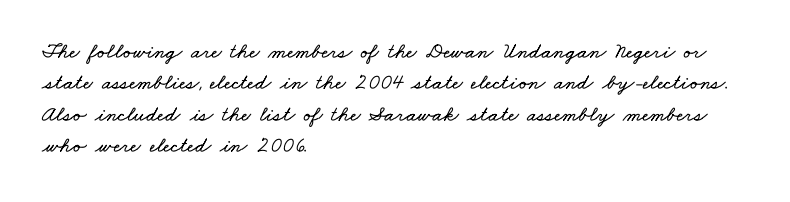
The image shows 22 px text type; set left-aligned, normal line spacing (1.43x), normal letter spacing, not underlined.
